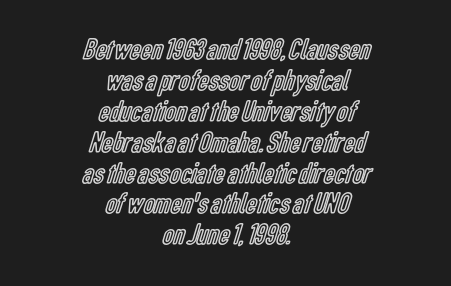
In CSS terms this would be text-align: center. The horizontal fit of the characters is conventional and even. This rendering features lettering with no underline.
